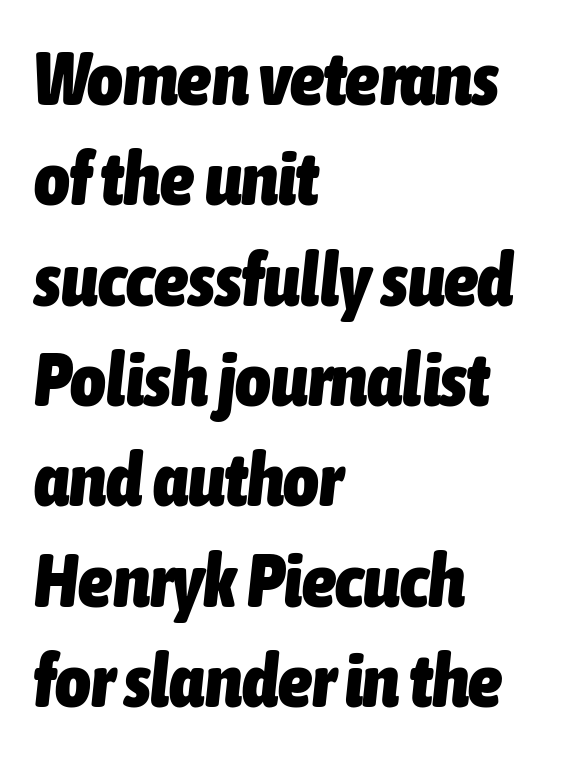
{"italic": "yes", "lean": "right", "slant_degrees": 6, "bold": "yes", "weight": "heavy", "width": "condensed", "stroke_contrast": "low", "x_height": "medium", "monospaced": "no", "underline": "no", "align": "left", "line_spacing": "normal", "line_spacing_ratio": 1.32, "letter_spacing": "normal", "letter_spacing_em": 0.0, "glyph_px": 76}
